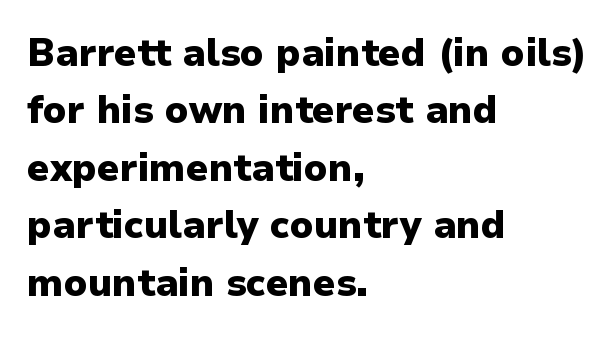
The image shows 38 px heavy sans-serif type, upright; set left-aligned, normal line spacing (1.51x), normal letter spacing, not underlined; low stroke contrast and a medium x-height.
